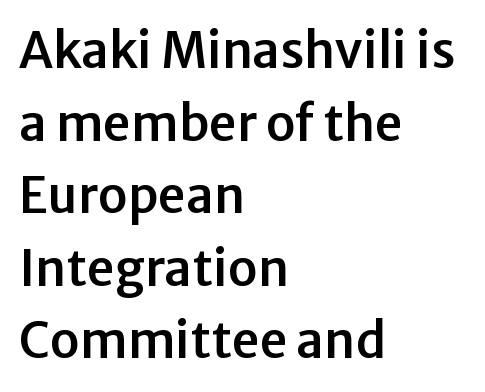
The type sits square on the baseline with zero lean. This rendering features lettering with no underline. The type is set solid horizontally, with unmodified tracking. Each letter keeps its own natural width here, so spacing adapts to shape.
